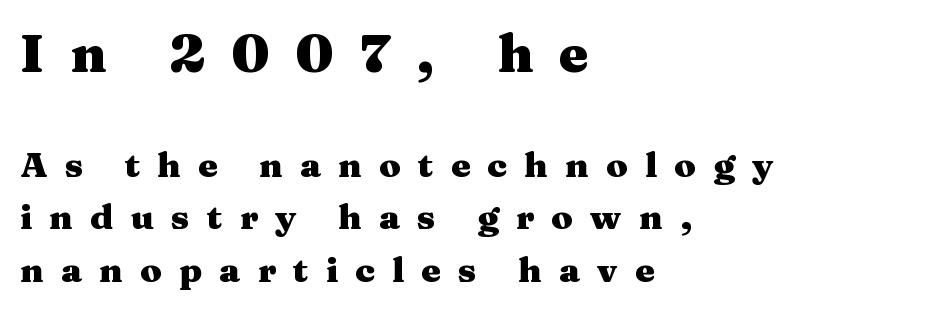
{"serif": "yes", "italic": "no", "bold": "yes", "weight": "heavy", "width": "wide", "stroke_contrast": "medium", "x_height": "medium", "monospaced": "no", "underline": "no", "align": "left", "line_spacing": "normal", "line_spacing_ratio": 1.5, "letter_spacing": "wide", "letter_spacing_em": 0.49, "larger_block": "first", "size_ratio": 1.51, "glyph_px": 53}
